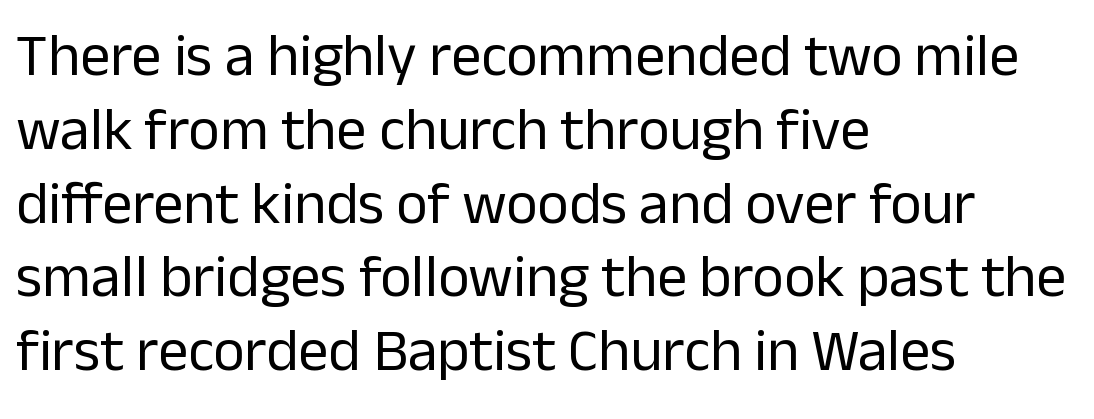
Letterform terminals end flat and unadorned throughout the passage. Underlining? Definitely not there. Note the varied advance widths — an 'i' is clearly narrower than an 'm'. Each stroke keeps to a modest, everyday thickness or less. What stands out about the letter spacing? Nothing — it is the standard amount. The specimen reads as upright at a glance.
